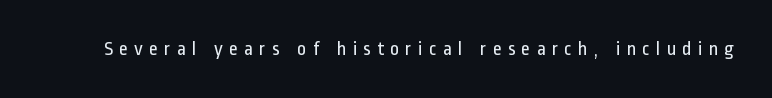
Vertical strokes here are truly vertical. A quiet, ordinary-to-light weight characterises the typeface. A bare baseline throughout the passage. The rendering inserts visible extra space after every character.
